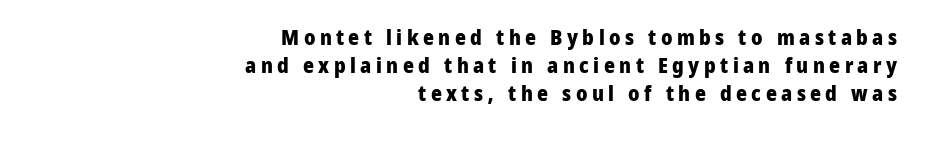
In CSS terms this would be text-align: right. Interline gaps are of average width in this sample. There is plenty of visible air inserted between adjacent glyphs. Characters remain perfectly vertical along every line. Nobody drew a line under any word here.
